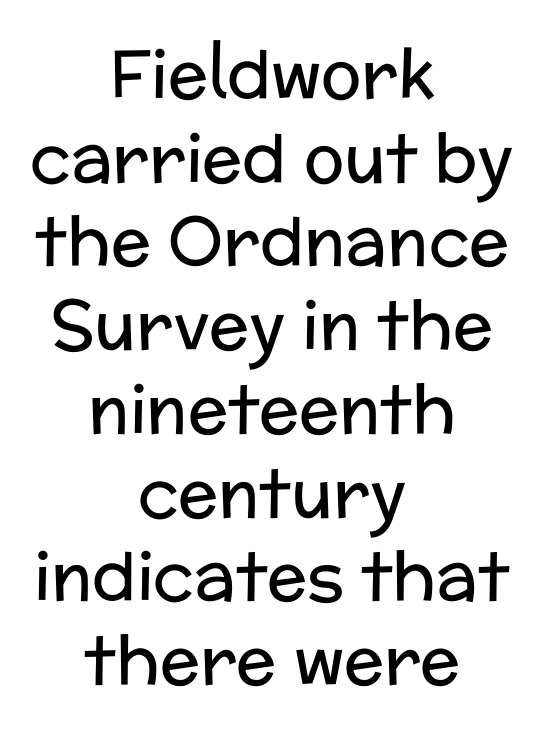
{"serif": "no", "italic": "no", "bold": "no", "weight": "regular", "width": "normal", "stroke_contrast": "low", "x_height": "medium", "monospaced": "no", "underline": "no", "align": "center", "line_spacing": "normal", "line_spacing_ratio": 1.25, "letter_spacing": "normal", "letter_spacing_em": 0.0, "glyph_px": 67}
